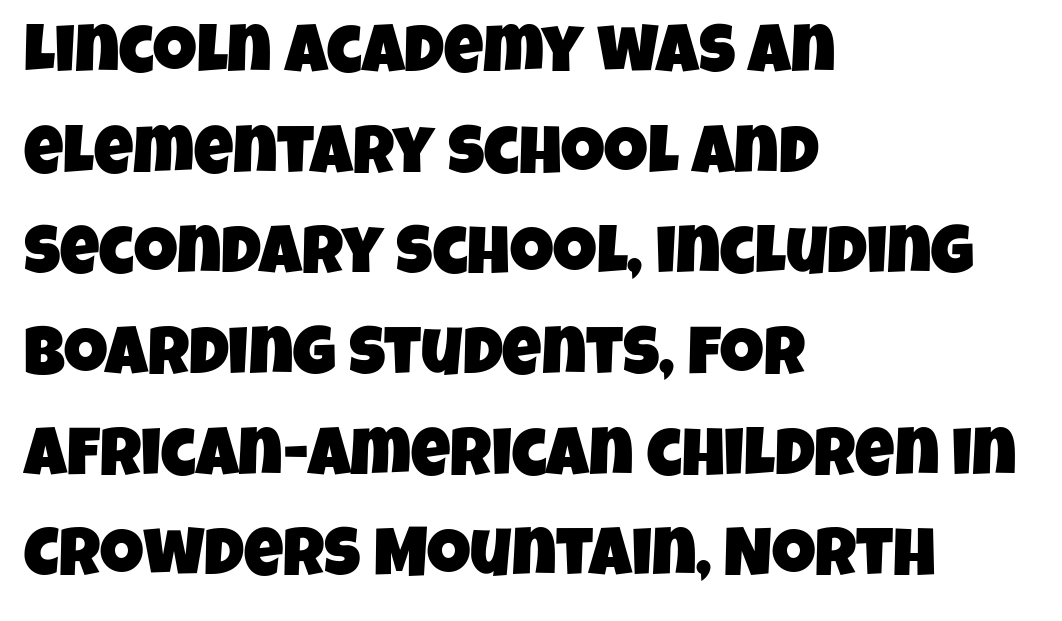
Q: Is the typeface a serif or a sans-serif typeface? A: Sans-serif.
Q: Is the text underlined? A: No.
Q: How is the paragraph aligned? A: Left-aligned.
Q: Is the spacing between letters normal or unusually wide? A: Normal.
Q: Is the spacing between lines tight, normal or loose? A: Normal.
Q: Width (condensed, normal, or wide)? A: Condensed.
Q: Stroke contrast? A: Low.
Q: x-height? A: Large.
Q: Monospaced? A: No.
